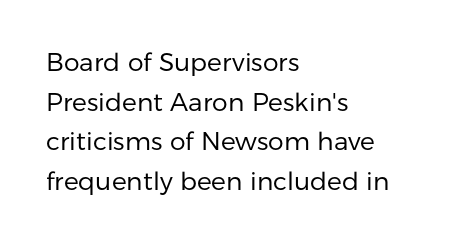
Q: Is the text bold? A: No.
Q: Is the text italic (slanted)? A: No, it is upright.
Q: Is the text underlined? A: No.
Q: How is the paragraph aligned? A: Left-aligned.
Q: Is the spacing between letters normal or unusually wide? A: Normal.
Q: Is the spacing between lines tight, normal or loose? A: Normal.
